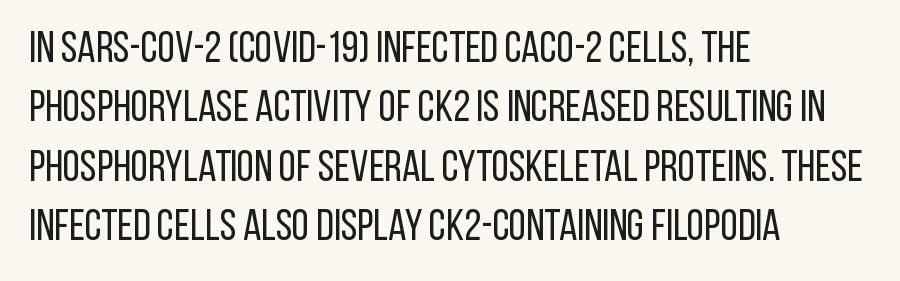
The image shows 44 px regular-weight, condensed sans-serif type, upright; set left-aligned, normal line spacing (1.35x), normal letter spacing, not underlined; low stroke contrast and a large x-height.
